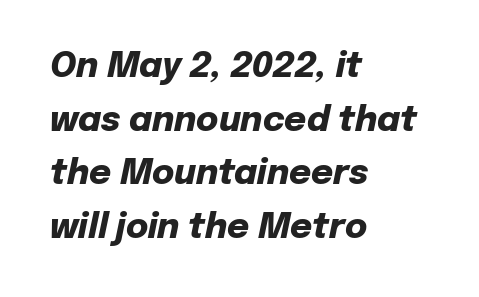
{"italic": "yes", "lean": "right", "slant_degrees": 12, "bold": "yes", "weight": "heavy", "width": "normal", "stroke_contrast": "low", "x_height": "medium", "monospaced": "no", "underline": "no", "align": "left", "line_spacing": "normal", "line_spacing_ratio": 1.58, "letter_spacing": "normal", "letter_spacing_em": 0.0, "glyph_px": 34}
